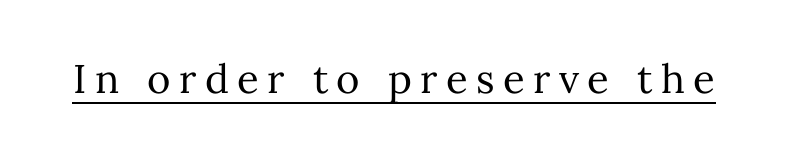
{"italic": "no", "bold": "no", "weight": "regular", "width": "normal", "stroke_contrast": "medium", "x_height": "medium", "monospaced": "no", "underline": "yes", "letter_spacing": "wide", "letter_spacing_em": 0.21, "glyph_px": 40}
